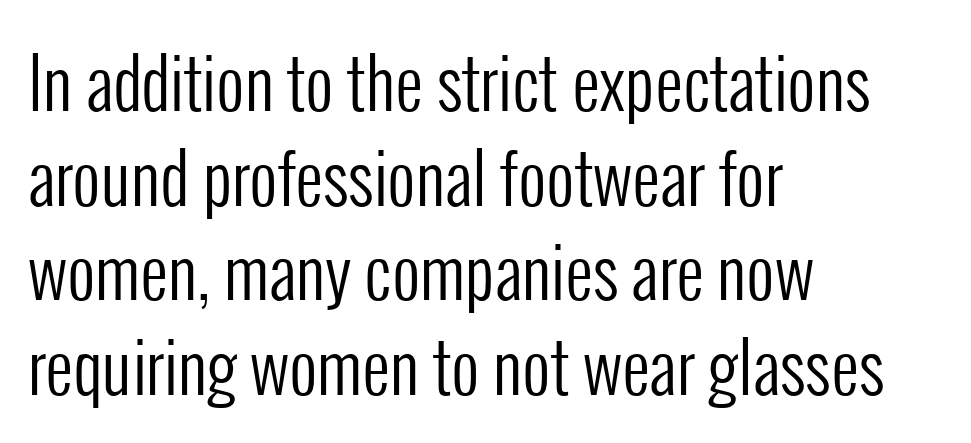
{"serif": "no", "italic": "no", "bold": "no", "weight": "regular", "width": "condensed", "stroke_contrast": "low", "x_height": "medium", "monospaced": "no", "underline": "no", "align": "left", "line_spacing": "normal", "line_spacing_ratio": 1.37, "letter_spacing": "normal", "letter_spacing_em": 0.0, "glyph_px": 69}
